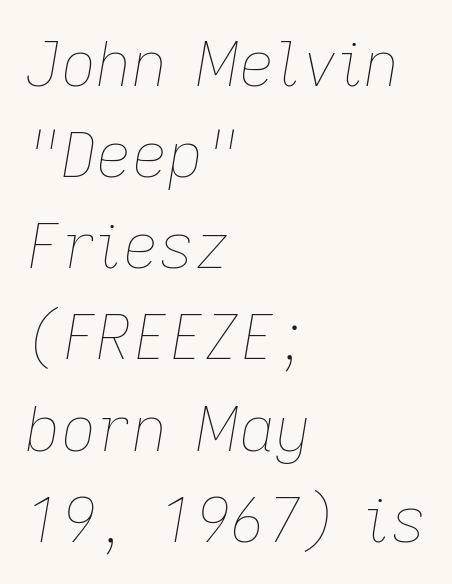
The image shows 62 px thin type, italic (leaning right); set left-aligned, normal line spacing (1.47x), normal letter spacing, not underlined; low stroke contrast and a medium x-height.
